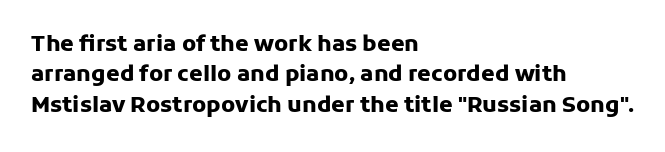
Q: Is the text bold? A: Yes.
Q: Is the text italic (slanted)? A: No, it is upright.
Q: Is the text underlined? A: No.
Q: How is the paragraph aligned? A: Left-aligned.
Q: Is the spacing between letters normal or unusually wide? A: Normal.
Q: Is the spacing between lines tight, normal or loose? A: Normal.
